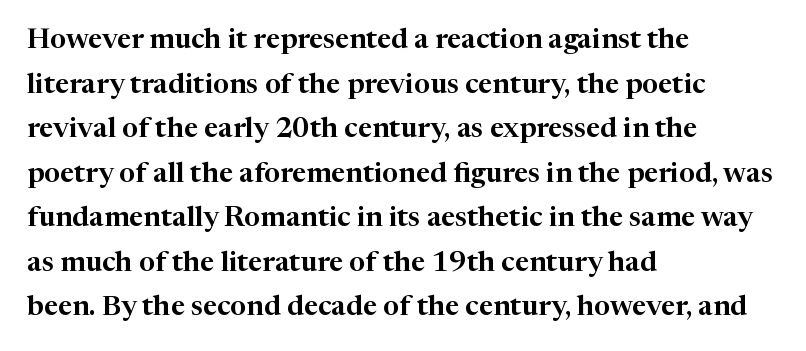
{"serif": "yes", "italic": "no", "width": "normal", "stroke_contrast": "high", "x_height": "medium", "monospaced": "no", "underline": "no", "align": "left", "line_spacing": "normal", "line_spacing_ratio": 1.59, "letter_spacing": "normal", "letter_spacing_em": 0.0, "glyph_px": 28}
